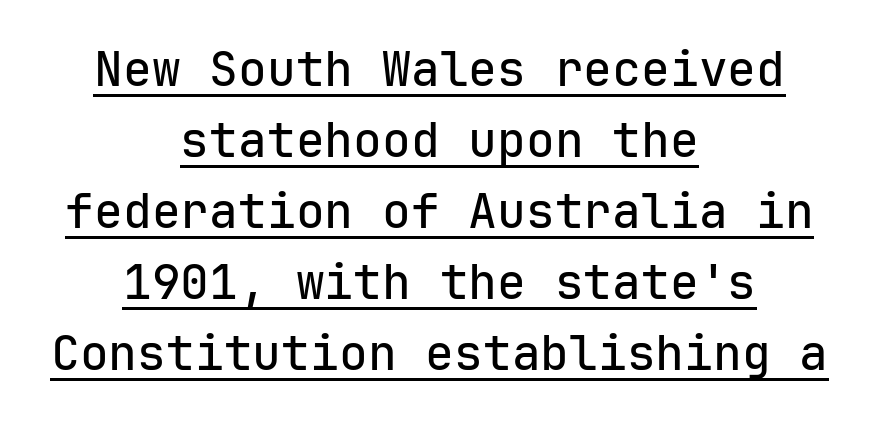
The image shows 48 px sans-serif type, upright, monospaced; set centered, normal line spacing (1.48x), normal letter spacing, underlined; low stroke contrast and a medium x-height.
